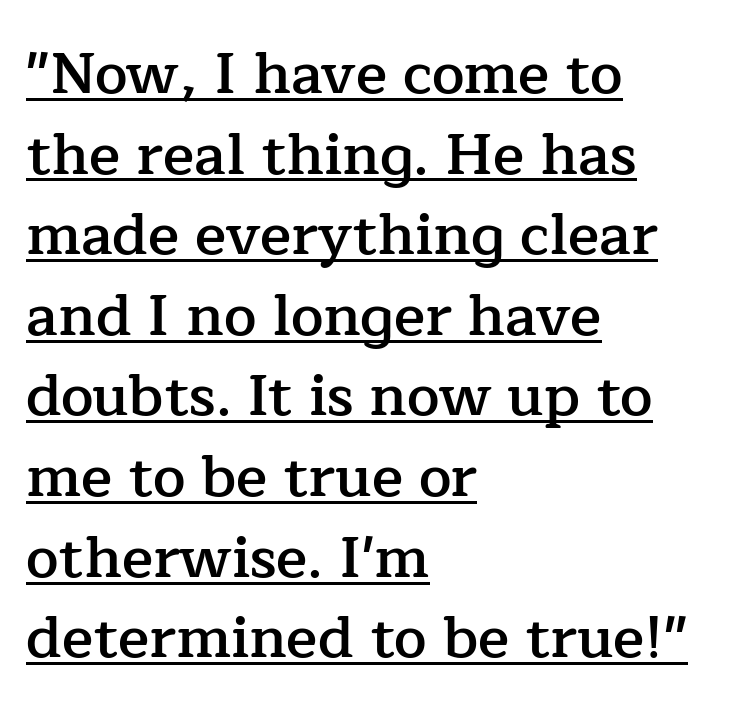
The image shows 58 px semibold serif type, upright; set left-aligned, normal line spacing (1.39x), normal letter spacing, underlined; low stroke contrast and a medium x-height.
